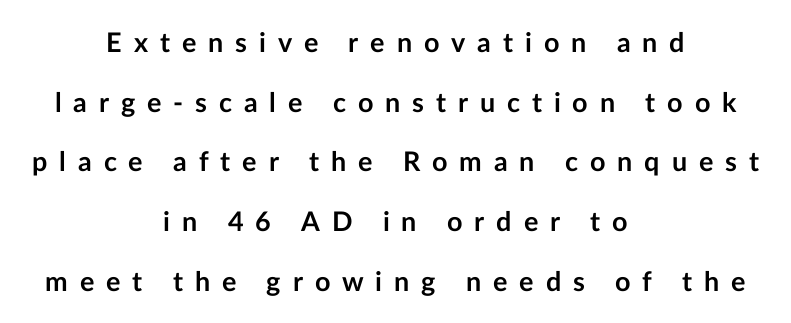
{"italic": "no", "bold": "yes", "underline": "no", "align": "center", "line_spacing": "loose", "line_spacing_ratio": 2.21, "letter_spacing": "wide", "letter_spacing_em": 0.44, "glyph_px": 27}
